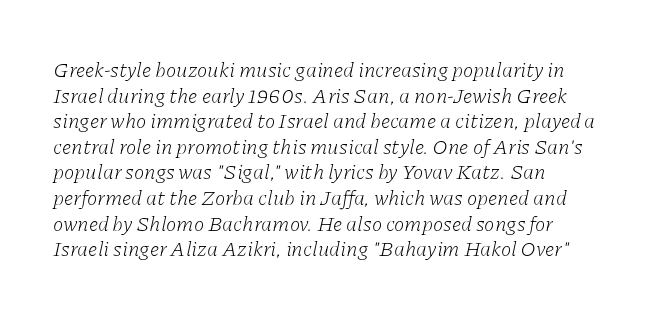
The image shows 21 px text type, italic (leaning right); set left-aligned, line spacing 1.22x, normal letter spacing, not underlined.
